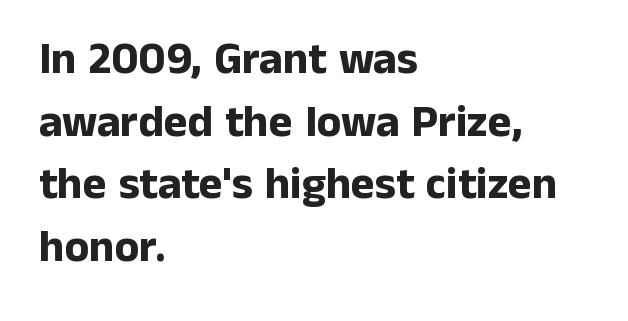
Q: Is the text bold? A: Yes.
Q: Is the text italic (slanted)? A: No, it is upright.
Q: Is the typeface a serif or a sans-serif typeface? A: Sans-serif.
Q: Is the text underlined? A: No.
Q: How is the paragraph aligned? A: Left-aligned.
Q: Is the spacing between letters normal or unusually wide? A: Normal.
Q: Is the spacing between lines tight, normal or loose? A: Normal.
Q: Width (condensed, normal, or wide)? A: Normal.
Q: Stroke contrast? A: Low.
Q: x-height? A: Medium.
Q: Monospaced? A: No.
